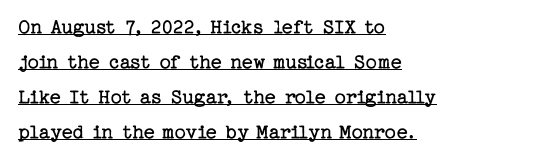
Q: Is the text bold? A: No.
Q: Is the text italic (slanted)? A: No, it is upright.
Q: Is the text underlined? A: Yes.
Q: How is the paragraph aligned? A: Left-aligned.
Q: Is the spacing between letters normal or unusually wide? A: Normal.
Q: Is the spacing between lines tight, normal or loose? A: Normal.
